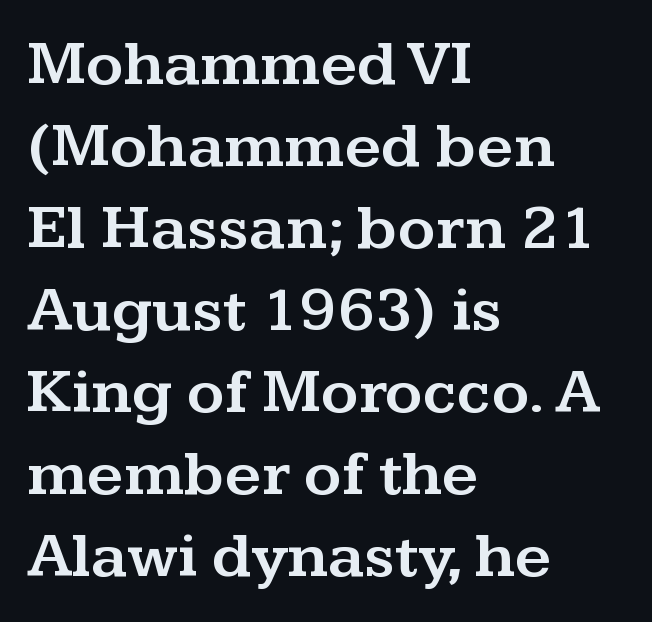
The image shows 64 px wide serif type, upright; set left-aligned, normal line spacing (1.28x), normal letter spacing, not underlined; medium stroke contrast and a medium x-height.
